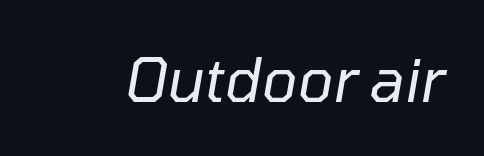
Q: Is the text bold? A: No.
Q: Is the text italic (slanted)? A: Yes, it leans right by about 10 degrees.
Q: Is the text underlined? A: No.
Q: Is the spacing between letters normal or unusually wide? A: Normal.
Q: Width (condensed, normal, or wide)? A: Normal.
Q: Stroke contrast? A: Low.
Q: x-height? A: Medium.
Q: Monospaced? A: No.
